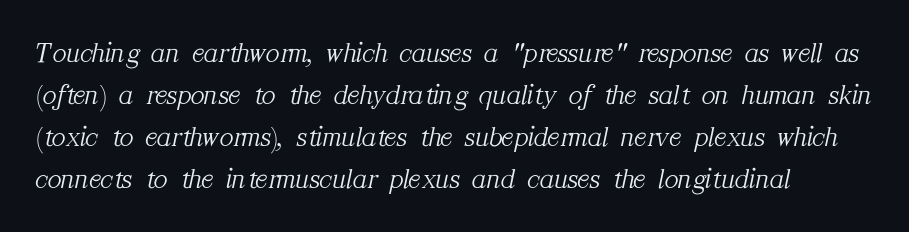
The image shows 29 px light serif type, italic (leaning right); set normal line spacing (1.45x), normal letter spacing, not underlined; medium stroke contrast and a medium x-height.
